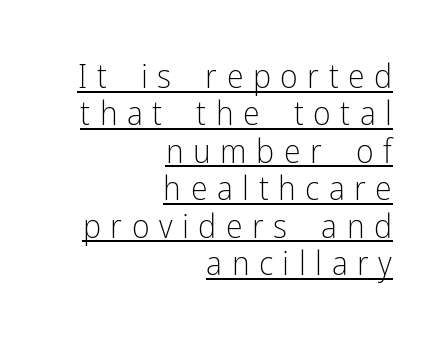
The image shows 34 px light, condensed sans-serif type, upright; set right-aligned, tight line spacing (1.1x), unusually wide letter spacing (+0.28 em), underlined; low stroke contrast and a medium x-height.
